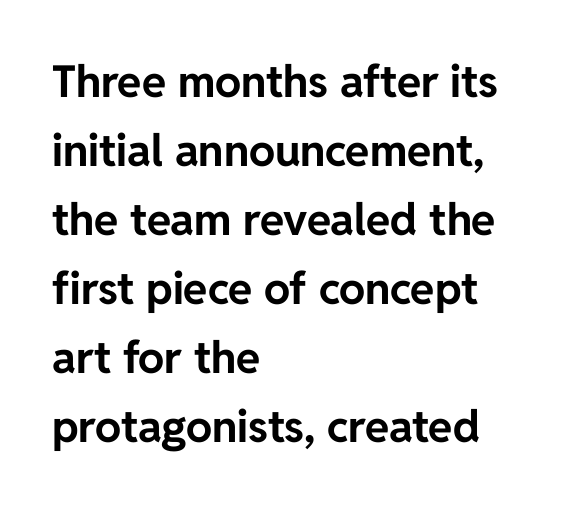
Is there much room between lines? A standard amount, neither cramped nor airy. Grotesque or geometric, the face here clearly has no serifs. The letters advance in unequal steps, a hallmark of proportional type. The paragraph has a hard left edge and a soft right edge. The passage shown is not underscored anywhere.
